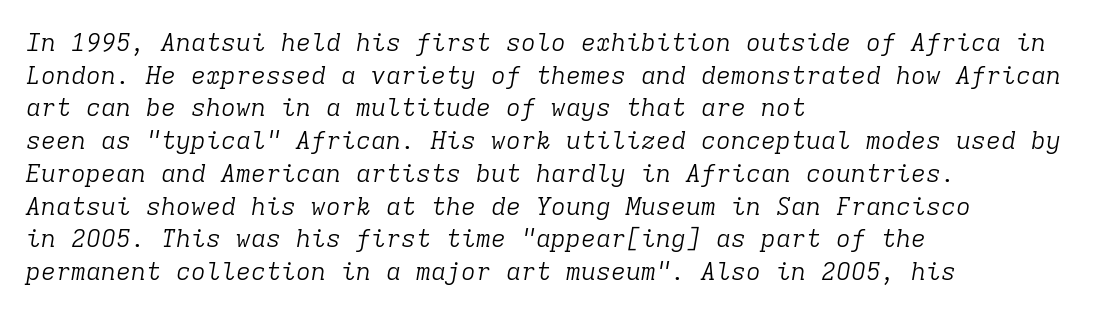
{"italic": "yes", "lean": "right", "slant_degrees": 9, "bold": "no", "underline": "no", "align": "left", "line_spacing": "normal", "line_spacing_ratio": 1.31, "letter_spacing": "normal", "letter_spacing_em": 0.0, "glyph_px": 25}
